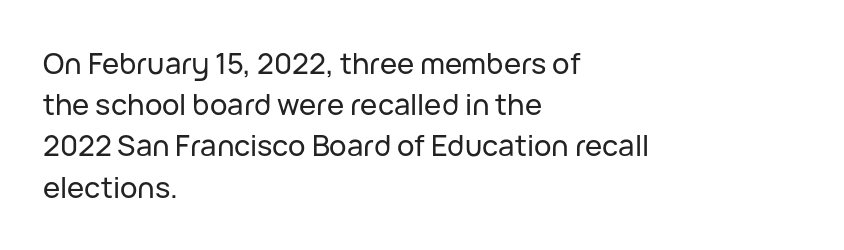
Q: Is the text italic (slanted)? A: No, it is upright.
Q: Is the typeface a serif or a sans-serif typeface? A: Sans-serif.
Q: Is the text underlined? A: No.
Q: How is the paragraph aligned? A: Left-aligned.
Q: Is the spacing between letters normal or unusually wide? A: Normal.
Q: Is the spacing between lines tight, normal or loose? A: Normal.
Q: Width (condensed, normal, or wide)? A: Normal.
Q: Stroke contrast? A: Low.
Q: x-height? A: Medium.
Q: Monospaced? A: No.
